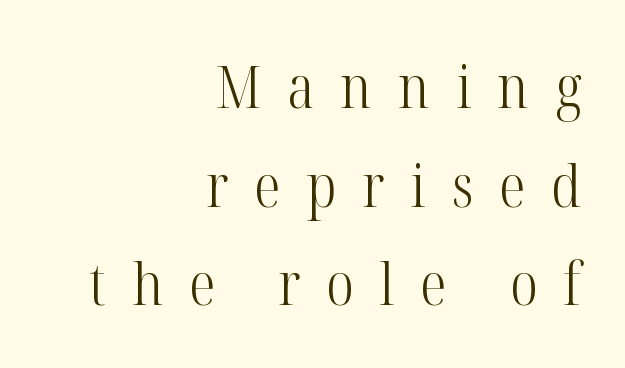
{"serif": "yes", "italic": "no", "bold": "no", "weight": "light", "width": "condensed", "stroke_contrast": "high", "x_height": "medium", "monospaced": "no", "underline": "no", "align": "right", "line_spacing": "normal", "line_spacing_ratio": 1.67, "letter_spacing": "wide", "letter_spacing_em": 0.44, "glyph_px": 59}
